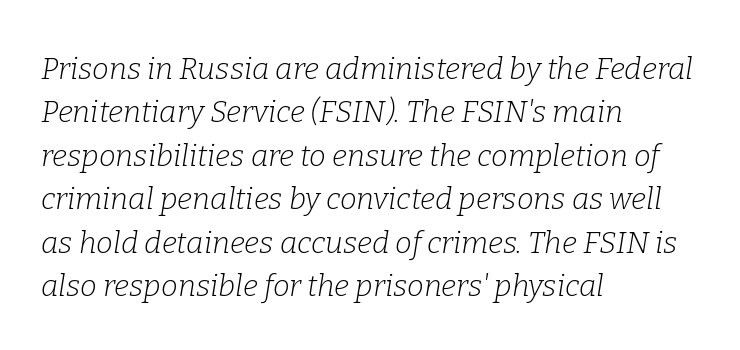
The image shows 30 px light serif type, italic (leaning right); set left-aligned, normal line spacing (1.45x), normal letter spacing, not underlined; low stroke contrast and a medium x-height.
